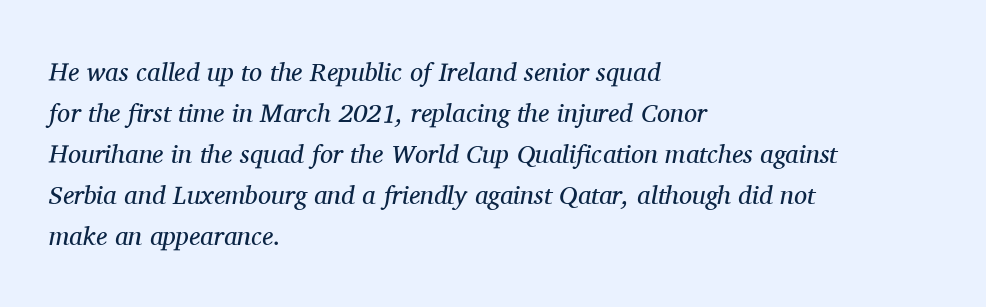
The ragged edge is on the right, which tells us the setting is flush left. Is the stroke heavy? The answer is a plain regular-or-lighter. An italicized treatment has been applied to the whole sample. Any mark beneath the type? The region is blank. Between one letter and the next there's only the usual sliver of space. Is there much room between lines? A standard amount, neither cramped nor airy.
